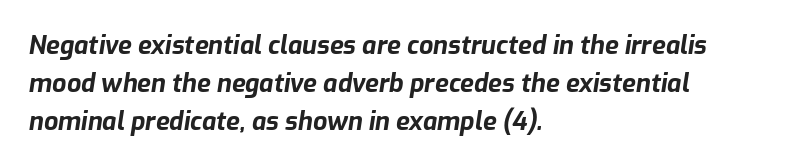
{"italic": "yes", "lean": "right", "slant_degrees": 9, "bold": "yes", "underline": "no", "align": "left", "line_spacing": "normal", "line_spacing_ratio": 1.53, "letter_spacing": "normal", "letter_spacing_em": 0.0, "glyph_px": 25}
